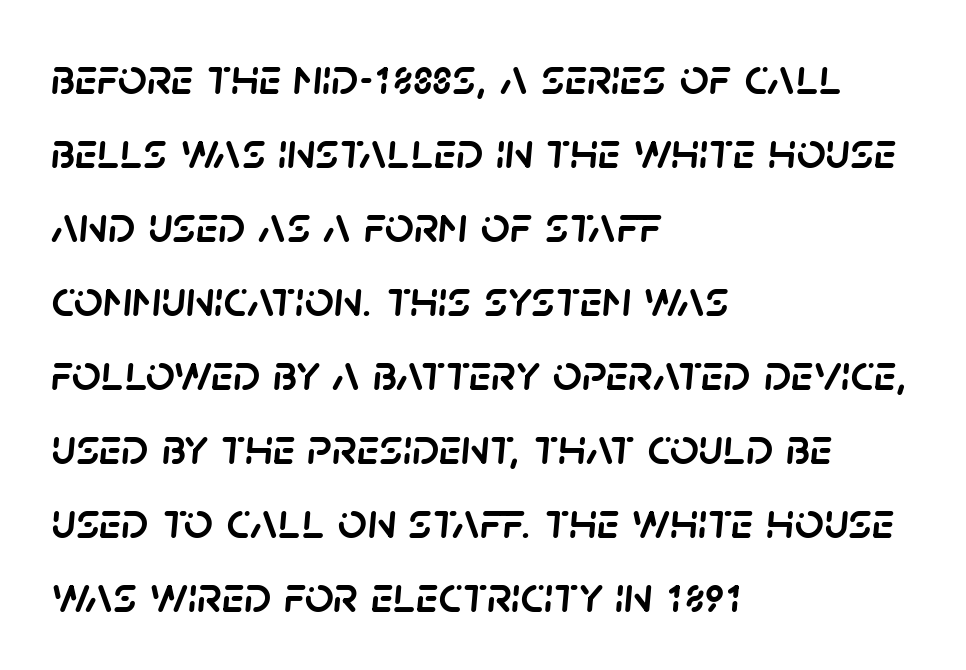
The image shows 51 px text type, italic (leaning right); set left-aligned, normal line spacing (1.45x), normal letter spacing, not underlined; low stroke contrast and a large x-height.
